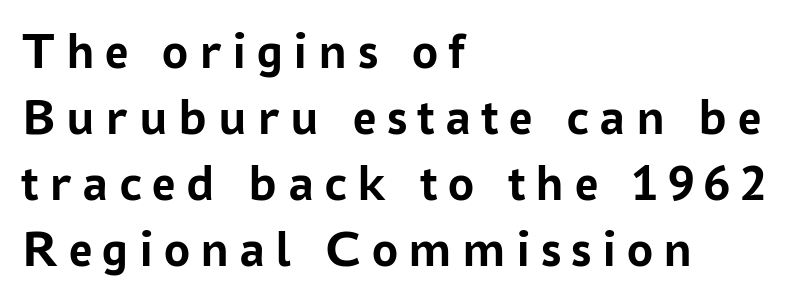
Q: Is the text bold? A: Yes.
Q: Is the text italic (slanted)? A: No, it is upright.
Q: Is the typeface a serif or a sans-serif typeface? A: Sans-serif.
Q: Is the text underlined? A: No.
Q: How is the paragraph aligned? A: Left-aligned.
Q: Is the spacing between letters normal or unusually wide? A: Unusually wide.
Q: Is the spacing between lines tight, normal or loose? A: Normal.
Q: Width (condensed, normal, or wide)? A: Normal.
Q: Stroke contrast? A: Low.
Q: x-height? A: Medium.
Q: Monospaced? A: No.
